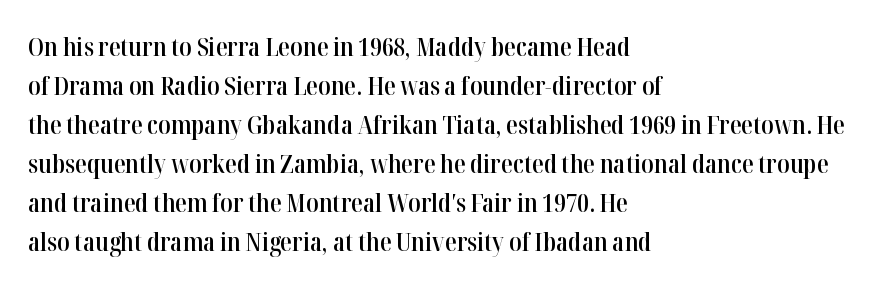
Q: Is the text bold? A: Semi-bold.
Q: Is the text italic (slanted)? A: No, it is upright.
Q: Is the text underlined? A: No.
Q: How is the paragraph aligned? A: Left-aligned.
Q: Is the spacing between letters normal or unusually wide? A: Normal.
Q: Is the spacing between lines tight, normal or loose? A: Normal.
